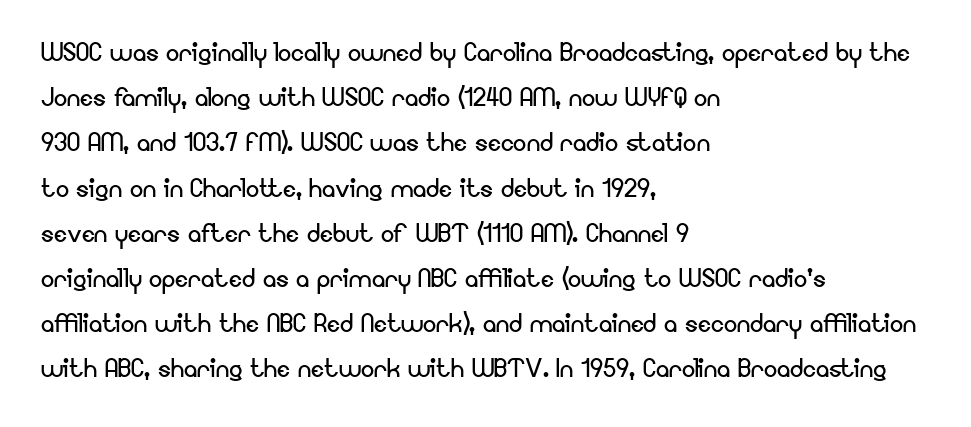
{"serif": "no", "italic": "no", "bold": "no", "weight": "regular", "width": "normal", "stroke_contrast": "low", "x_height": "small", "monospaced": "no", "underline": "no", "align": "left", "line_spacing": "normal", "line_spacing_ratio": 1.37, "letter_spacing": "normal", "letter_spacing_em": 0.0, "glyph_px": 33}
